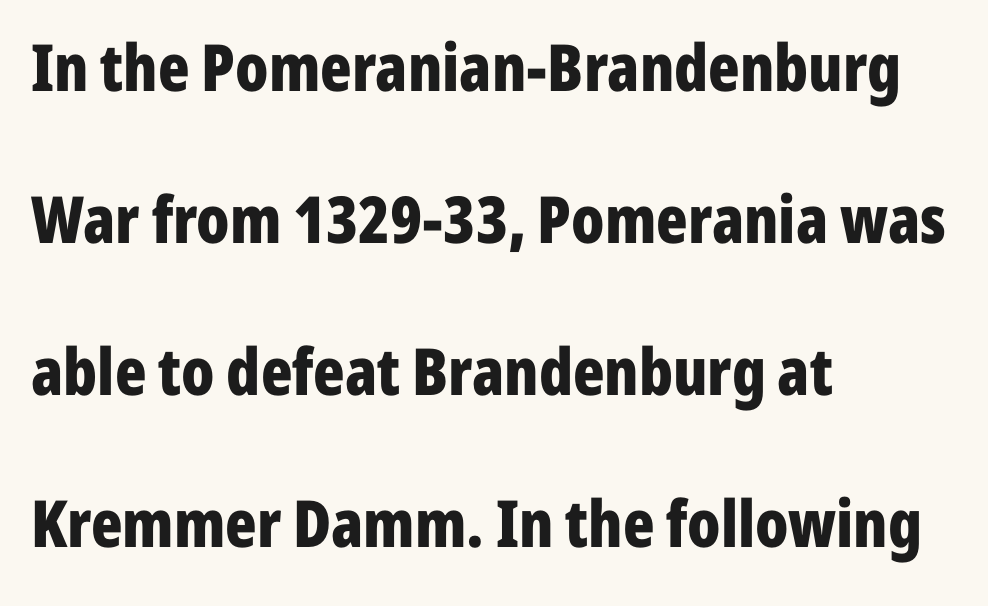
Q: Is the text bold? A: Yes.
Q: Is the text italic (slanted)? A: No, it is upright.
Q: Is the typeface a serif or a sans-serif typeface? A: Sans-serif.
Q: Is the text underlined? A: No.
Q: How is the paragraph aligned? A: Left-aligned.
Q: Is the spacing between letters normal or unusually wide? A: Normal.
Q: Is the spacing between lines tight, normal or loose? A: Loose.
Q: Width (condensed, normal, or wide)? A: Condensed.
Q: Stroke contrast? A: Low.
Q: x-height? A: Medium.
Q: Monospaced? A: No.
